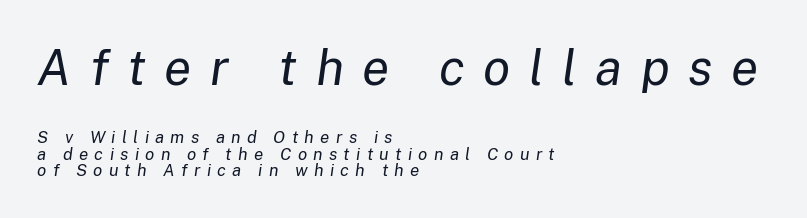
Q: Is the text bold? A: No.
Q: Is the text italic (slanted)? A: Yes, it leans right by about 8 degrees.
Q: Is the text underlined? A: No.
Q: How is the paragraph aligned? A: Left-aligned.
Q: Is the spacing between letters normal or unusually wide? A: Unusually wide.
Q: Is the spacing between lines tight, normal or loose? A: Tight.
Q: Which block of text is set in a larger size, the first (top) or the second (bottom)? A: The first (top) one.
Q: Width (condensed, normal, or wide)? A: Normal.
Q: Stroke contrast? A: Low.
Q: x-height? A: Medium.
Q: Monospaced? A: No.
